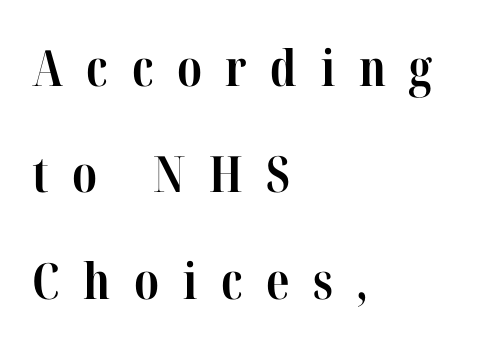
{"serif": "yes", "italic": "no", "bold": "yes", "weight": "bold", "width": "condensed", "stroke_contrast": "high", "x_height": "medium", "monospaced": "no", "underline": "no", "align": "left", "line_spacing": "loose", "line_spacing_ratio": 2.13, "letter_spacing": "wide", "letter_spacing_em": 0.47, "glyph_px": 50}
